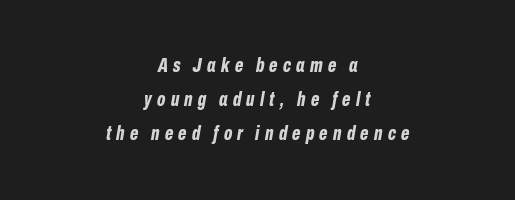
Look at the tracking — it's clearly loosened, letters drifting apart. Centered paragraph, ragged on both sides. Glance below the letters and you will spot only blank space. If you drew a line through each stem, it would be angled. Notice how thick the strokes are: this is what a full bold looks like.
